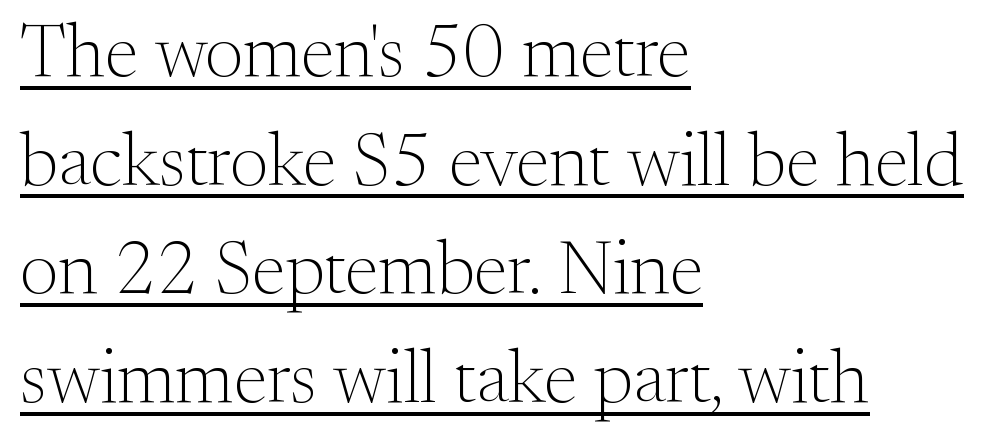
Q: Is the text bold? A: No.
Q: Is the text italic (slanted)? A: No, it is upright.
Q: Is the typeface a serif or a sans-serif typeface? A: Serif.
Q: Is the text underlined? A: Yes.
Q: How is the paragraph aligned? A: Left-aligned.
Q: Is the spacing between letters normal or unusually wide? A: Normal.
Q: Is the spacing between lines tight, normal or loose? A: Normal.
Q: Width (condensed, normal, or wide)? A: Normal.
Q: Stroke contrast? A: Medium.
Q: x-height? A: Small.
Q: Monospaced? A: No.
